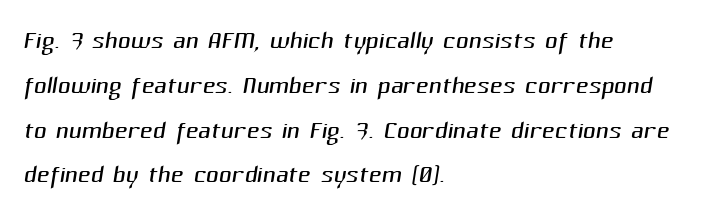
The image shows 35 px light sans-serif type; set left-aligned, normal line spacing (1.28x), normal letter spacing, not underlined; medium stroke contrast and a medium x-height.
